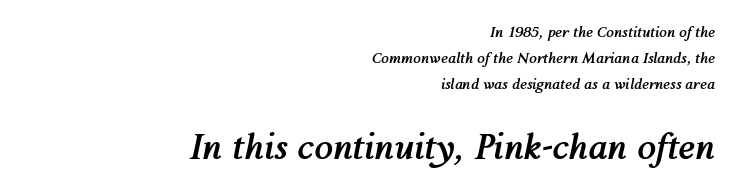
Q: Is the text bold? A: Yes.
Q: Is the text italic (slanted)? A: Yes, it leans right by about 12 degrees.
Q: Is the text underlined? A: No.
Q: How is the paragraph aligned? A: Right-aligned.
Q: Is the spacing between letters normal or unusually wide? A: Normal.
Q: Which block of text is set in a larger size, the first (top) or the second (bottom)? A: The second (bottom) one.
Q: Width (condensed, normal, or wide)? A: Normal.
Q: Stroke contrast? A: Medium.
Q: x-height? A: Medium.
Q: Monospaced? A: No.
